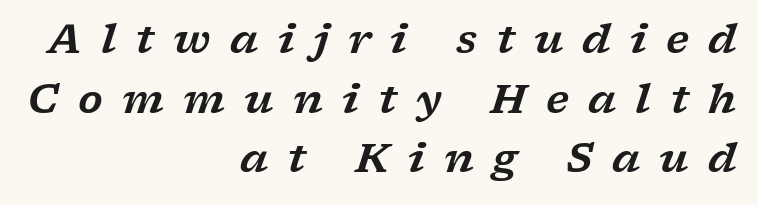
{"serif": "yes", "italic": "yes", "lean": "right", "slant_degrees": 17, "width": "wide", "stroke_contrast": "low", "x_height": "medium", "monospaced": "no", "underline": "no", "align": "right", "line_spacing": "normal", "line_spacing_ratio": 1.49, "letter_spacing": "wide", "letter_spacing_em": 0.48, "glyph_px": 40}
